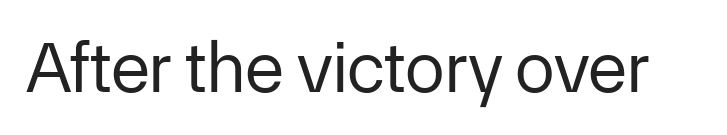
{"serif": "no", "italic": "no", "bold": "no", "weight": "regular", "width": "normal", "stroke_contrast": "low", "x_height": "medium", "monospaced": "no", "underline": "no", "letter_spacing": "normal", "letter_spacing_em": 0.0, "glyph_px": 72}
